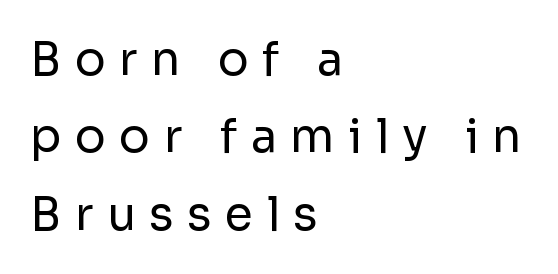
Stems here are at most as thick as an everyday book face. Vertical strokes here are truly vertical. This sample is left-justified, so line endings fall wherever the words run out. This is sans-serif lettering, the kind often seen on screens and signage. How are the letters spaced? Widely, with obvious added tracking.
